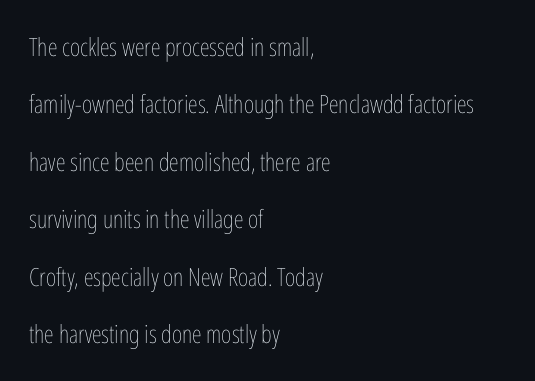
Characters follow at the spacing the type designer built in. Airy leading. Stem width sits at or under what a default text font uses. The space directly below the letters is spotless. Line starts are locked; line ends wander.
